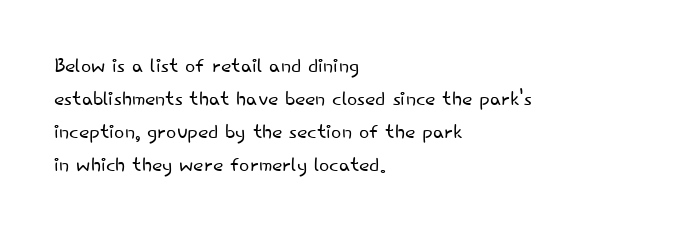
Q: Is the text bold? A: No.
Q: Is the text italic (slanted)? A: No, it is upright.
Q: Is the text underlined? A: No.
Q: How is the paragraph aligned? A: Left-aligned.
Q: Is the spacing between letters normal or unusually wide? A: Normal.
